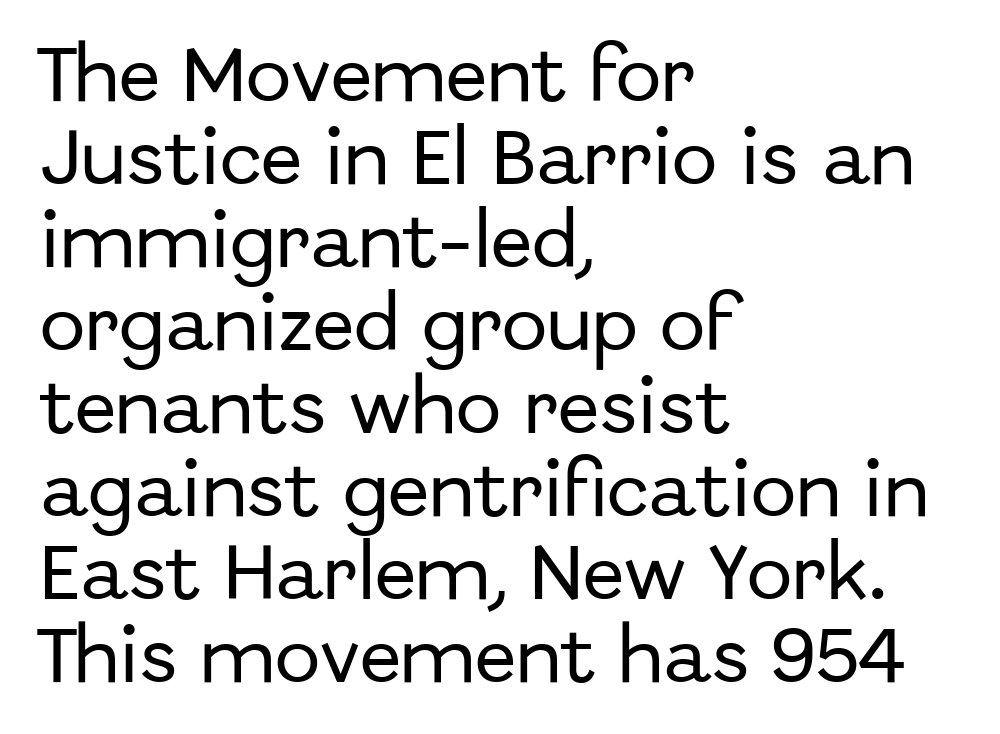
Q: Is the text italic (slanted)? A: No, it is upright.
Q: Is the typeface a serif or a sans-serif typeface? A: Sans-serif.
Q: Is the text underlined? A: No.
Q: How is the paragraph aligned? A: Left-aligned.
Q: Is the spacing between letters normal or unusually wide? A: Normal.
Q: Is the spacing between lines tight, normal or loose? A: Normal.
Q: Width (condensed, normal, or wide)? A: Normal.
Q: Stroke contrast? A: Low.
Q: x-height? A: Medium.
Q: Monospaced? A: No.
